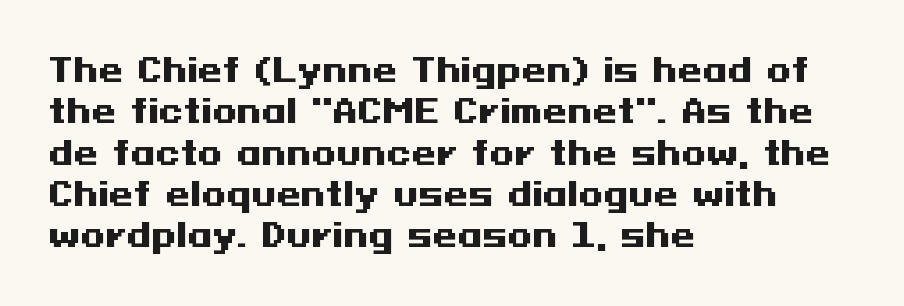
The image shows 32 px heavy, wide sans-serif type, upright; set left-aligned, normal line spacing (1.29x), normal letter spacing, not underlined; medium stroke contrast and a medium x-height.
